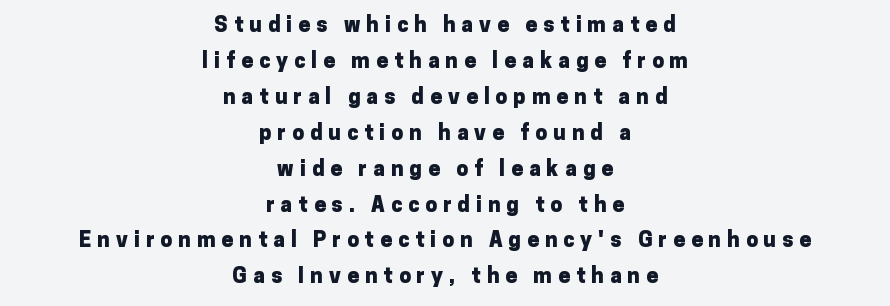
The image shows 21 px bold type, upright; set centered, line spacing 1.71x, unusually wide letter spacing (+0.29 em), not underlined.
